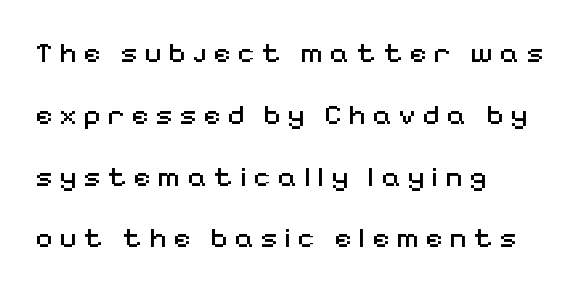
Q: Is the text bold? A: No.
Q: Is the text italic (slanted)? A: No, it is upright.
Q: Is the typeface a serif or a sans-serif typeface? A: Sans-serif.
Q: Is the text underlined? A: No.
Q: How is the paragraph aligned? A: Left-aligned.
Q: Is the spacing between letters normal or unusually wide? A: Unusually wide.
Q: Is the spacing between lines tight, normal or loose? A: Loose.
Q: Width (condensed, normal, or wide)? A: Normal.
Q: Stroke contrast? A: Medium.
Q: x-height? A: Medium.
Q: Monospaced? A: No.
